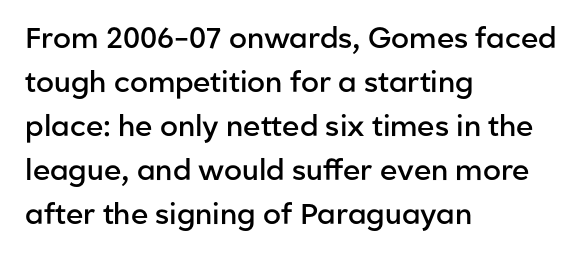
Q: Is the text bold? A: Semi-bold.
Q: Is the text italic (slanted)? A: No, it is upright.
Q: Is the typeface a serif or a sans-serif typeface? A: Sans-serif.
Q: Is the text underlined? A: No.
Q: How is the paragraph aligned? A: Left-aligned.
Q: Is the spacing between letters normal or unusually wide? A: Normal.
Q: Is the spacing between lines tight, normal or loose? A: Normal.
Q: Width (condensed, normal, or wide)? A: Normal.
Q: Stroke contrast? A: Low.
Q: x-height? A: Medium.
Q: Monospaced? A: No.
